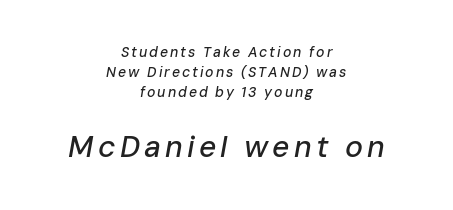
The image shows 30 px text type, italic (leaning right); set centered, normal line spacing (1.42x), not underlined; the second (bottom) block is 2.14x larger; low stroke contrast and a medium x-height.
